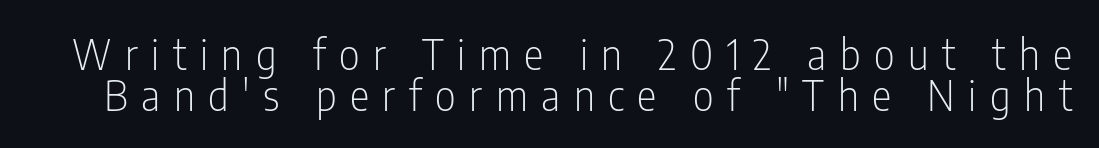
Q: Is the text bold? A: No.
Q: Is the text italic (slanted)? A: No, it is upright.
Q: Is the typeface a serif or a sans-serif typeface? A: Sans-serif.
Q: Is the text underlined? A: No.
Q: Is the spacing between letters normal or unusually wide? A: Unusually wide.
Q: Is the spacing between lines tight, normal or loose? A: Tight.
Q: Width (condensed, normal, or wide)? A: Condensed.
Q: Stroke contrast? A: Low.
Q: x-height? A: Medium.
Q: Monospaced? A: No.
